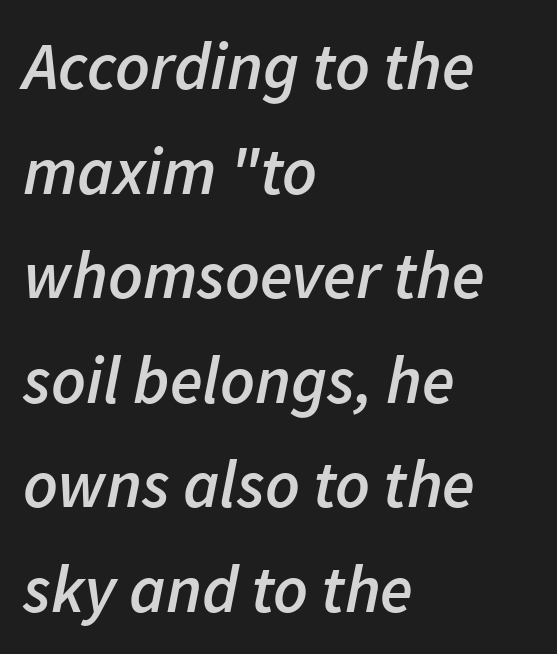
{"italic": "yes", "lean": "right", "slant_degrees": 11, "bold": "semi", "weight": "semibold", "width": "normal", "stroke_contrast": "low", "x_height": "medium", "monospaced": "no", "underline": "no", "align": "left", "line_spacing": "normal", "line_spacing_ratio": 1.56, "letter_spacing": "normal", "letter_spacing_em": 0.0, "glyph_px": 67}
